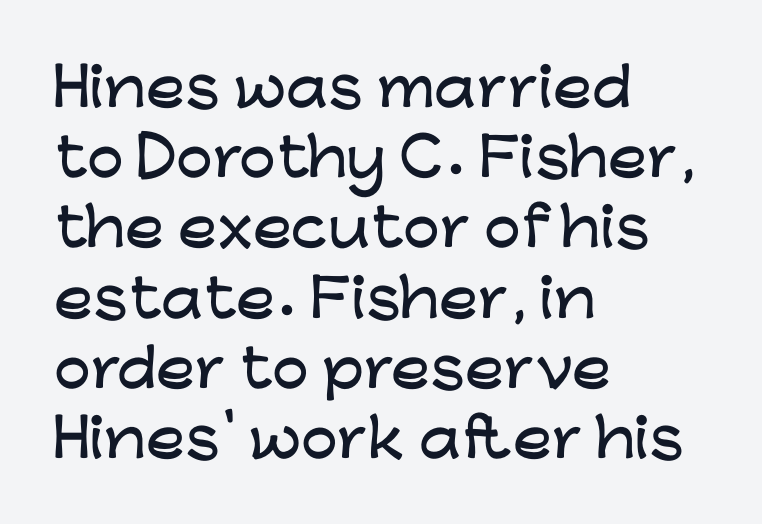
Notice how the passage keeps a crisp vertical edge on the left only. It's the straight-up-and-down kind of type. The foot of each line stays bare and open. The designer went with a sans here, leaving each stem footless.
